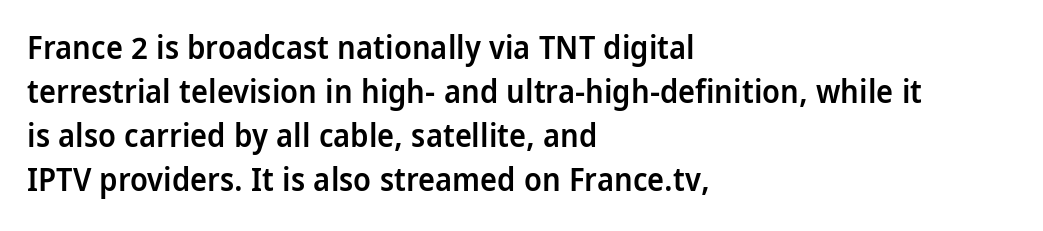
Tracking value appears to be zero — textbook default spacing. Characters remain perfectly vertical along every line. The rag falls on the right side of this text block. The rows are spaced the way most documents space them. Beneath every word, the page is bare. Notice the strokes are somewhat thickened but not fully heavy: this is a semibold.
